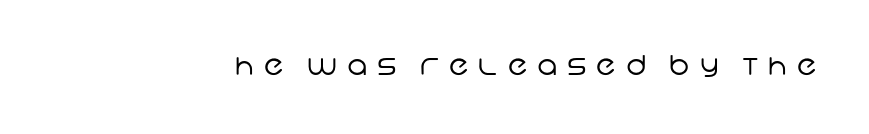
Q: Is the text bold? A: No.
Q: Is the text underlined? A: No.
Q: Is the spacing between letters normal or unusually wide? A: Unusually wide.
